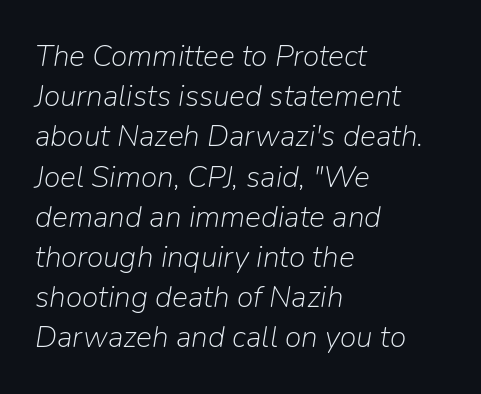
Normally led — the rows are evenly, conventionally spaced. The text carries the slant typical of an italic or oblique font. The rendering anchors every line to the left-hand side. The baseline area is clear. Letters have the restrained weight of plain body copy at most. Here the designer chose a conventional face with non-uniform glyph widths.
